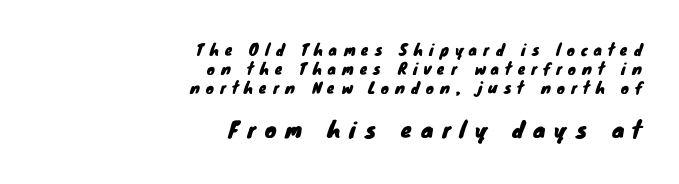
Spacing between characters has been opened up far beyond the box default. A student would call this right alignment; a typographer would say flush right, rag left. Between these two stacked blocks, the lower one wins on size. Bare-footed words on every line. Vertical spacing — default.
